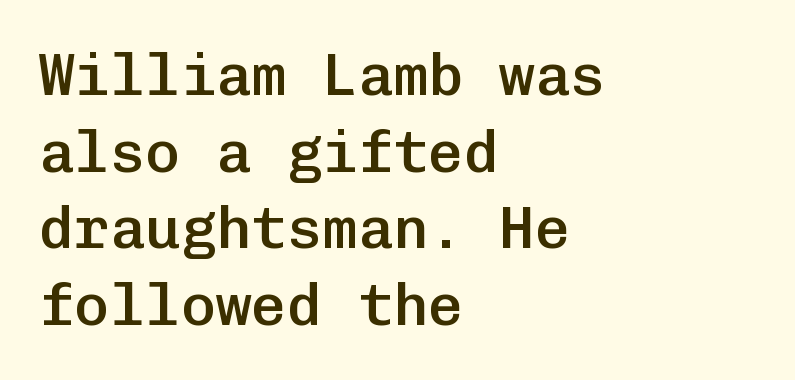
Q: Is the text bold? A: Semi-bold.
Q: Is the text italic (slanted)? A: No, it is upright.
Q: Is the typeface a serif or a sans-serif typeface? A: Sans-serif.
Q: Is the text underlined? A: No.
Q: How is the paragraph aligned? A: Left-aligned.
Q: Is the spacing between letters normal or unusually wide? A: Normal.
Q: Is the spacing between lines tight, normal or loose? A: Normal.
Q: Width (condensed, normal, or wide)? A: Normal.
Q: Stroke contrast? A: Low.
Q: x-height? A: Medium.
Q: Monospaced? A: Yes.
